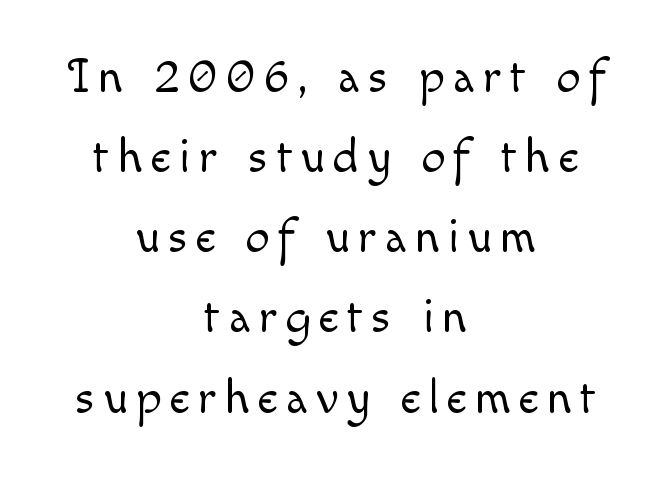
The image shows 48 px light type, upright; set centered, normal line spacing (1.67x), not underlined; a small x-height.
